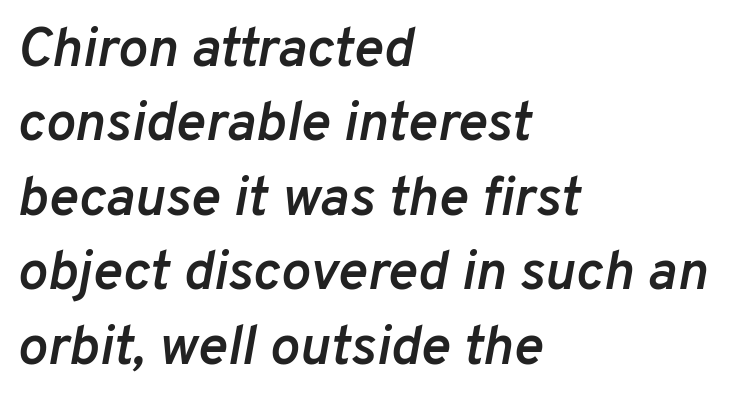
Q: Is the text bold? A: Semi-bold.
Q: Is the text italic (slanted)? A: Yes, it leans right by about 10 degrees.
Q: Is the text underlined? A: No.
Q: How is the paragraph aligned? A: Left-aligned.
Q: Is the spacing between letters normal or unusually wide? A: Normal.
Q: Is the spacing between lines tight, normal or loose? A: Normal.
Q: Width (condensed, normal, or wide)? A: Normal.
Q: Stroke contrast? A: Low.
Q: x-height? A: Medium.
Q: Monospaced? A: No.
